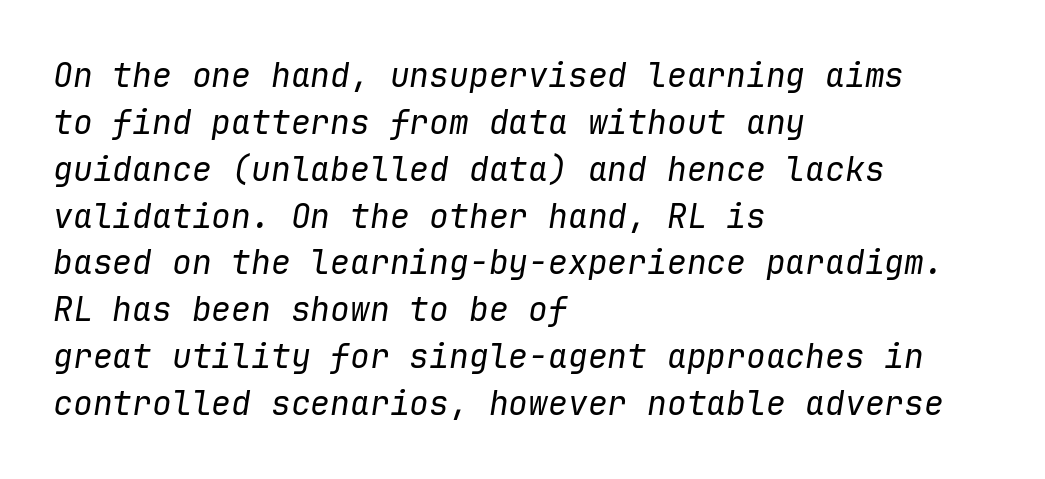
The image shows 33 px regular-weight type, italic (leaning right), monospaced; set left-aligned, normal line spacing (1.42x), normal letter spacing, not underlined; low stroke contrast and a medium x-height.
